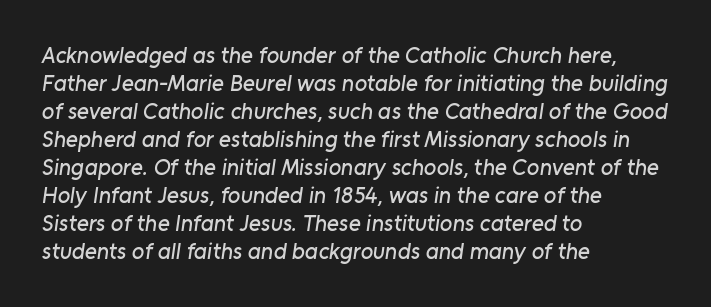
Q: Is the text underlined? A: No.
Q: How is the paragraph aligned? A: Left-aligned.
Q: Is the spacing between letters normal or unusually wide? A: Normal.
